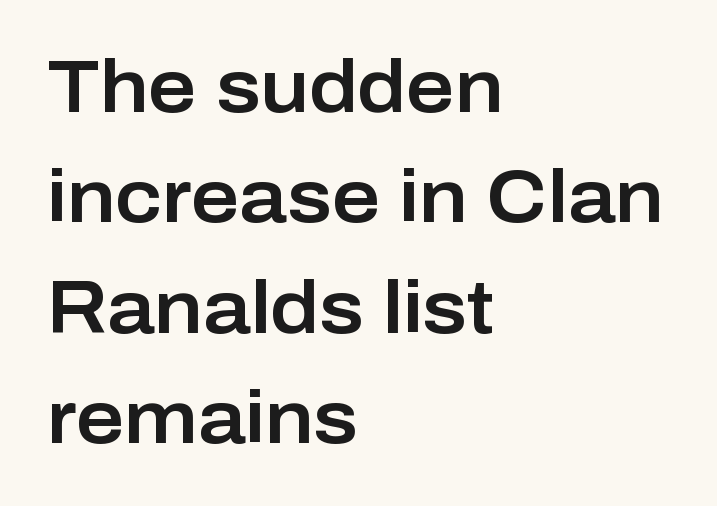
The image shows 74 px sans-serif type, upright; set left-aligned, normal line spacing (1.49x), normal letter spacing, not underlined; low stroke contrast and a medium x-height.
